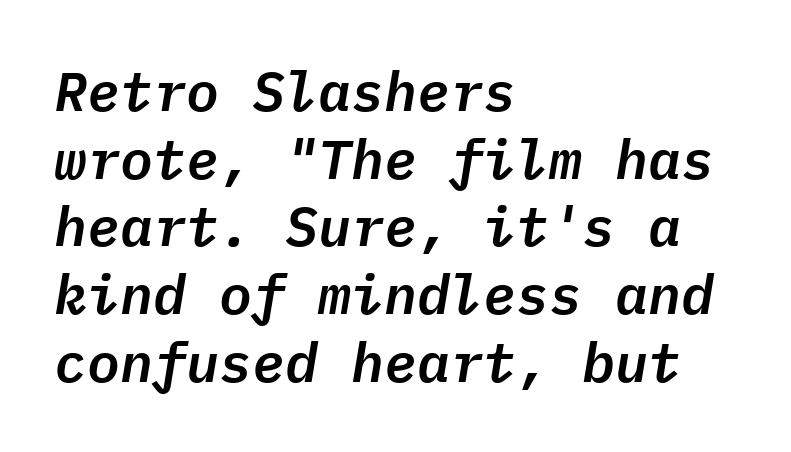
Q: Is the text italic (slanted)? A: Yes, it leans right by about 9 degrees.
Q: Is the text underlined? A: No.
Q: How is the paragraph aligned? A: Left-aligned.
Q: Is the spacing between letters normal or unusually wide? A: Normal.
Q: Width (condensed, normal, or wide)? A: Normal.
Q: Stroke contrast? A: Low.
Q: x-height? A: Medium.
Q: Monospaced? A: Yes.
